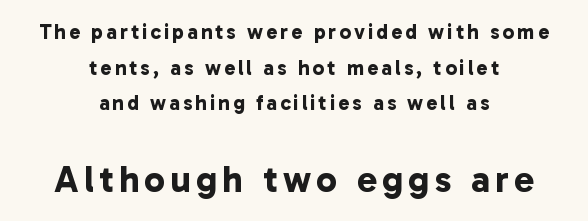
The image shows 37 px bold sans-serif type; set centered, normal line spacing (1.7x), not underlined; the second (bottom) block is 1.76x larger; low stroke contrast and a medium x-height.
